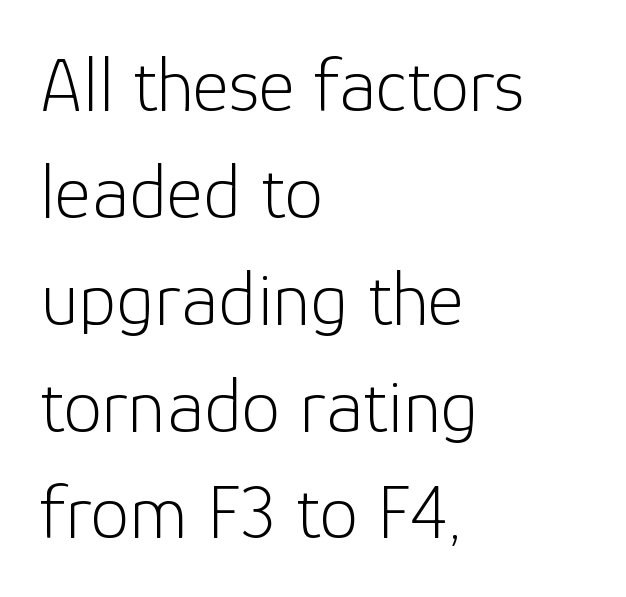
When letters stand straight like this, we call the style roman or upright. Notice how descenders clear the ascenders below comfortably — that's standard leading. Each stroke keeps to a modest, everyday thickness or less. Classification — sans serif. Rule under the text: the space is simply empty. Here the glyphs are tracked normally, forming tight word shapes.
